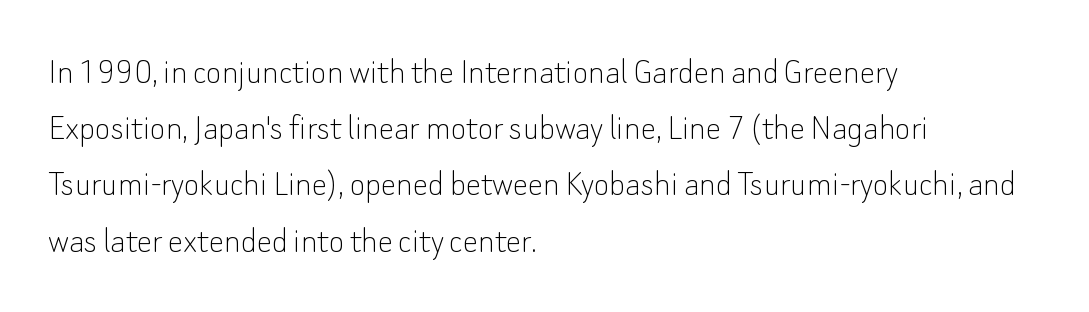
Do the characters align in a grid? No, the font is proportional. Descender tails drop into unmarked territory. Vertical spacing — default. Is there any slant? The stems are plumb. Stroke thickness stays within the range of a standard reading face or lighter. This rendering leaves character spacing at its baseline value.
